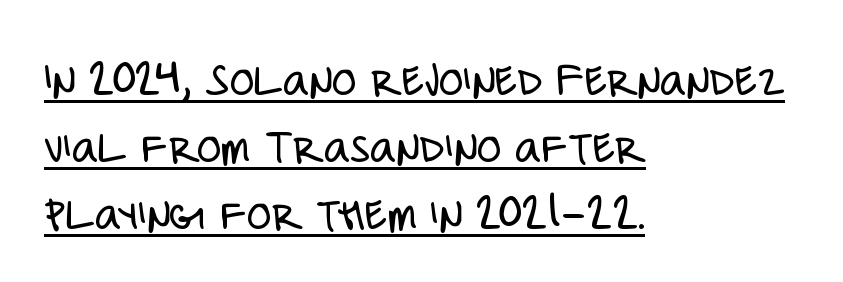
The image shows 50 px light, condensed sans-serif type, upright; set left-aligned, normal line spacing (1.34x), normal letter spacing, underlined; low stroke contrast and a large x-height.
